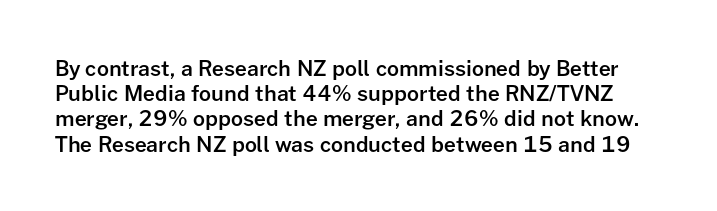
The image shows 21 px text type, upright; set line spacing 1.2x, normal letter spacing, not underlined.
